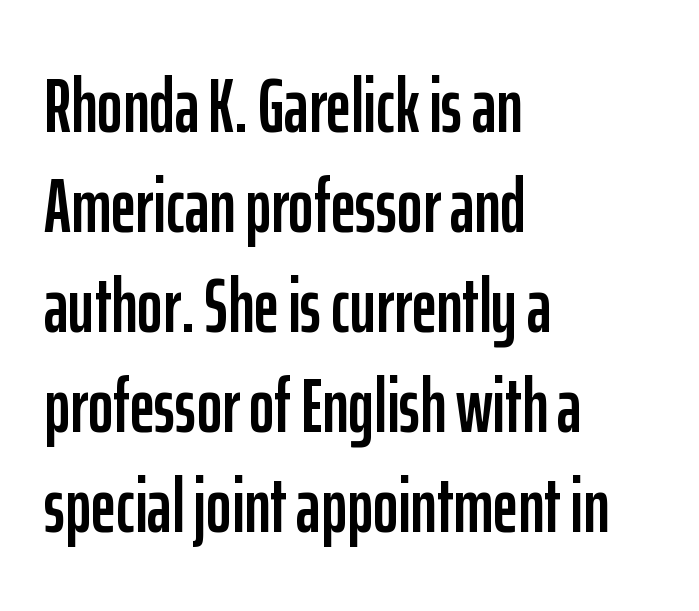
The image shows 77 px condensed sans-serif type, upright; set left-aligned, normal line spacing (1.3x), normal letter spacing, not underlined; low stroke contrast and a medium x-height.
